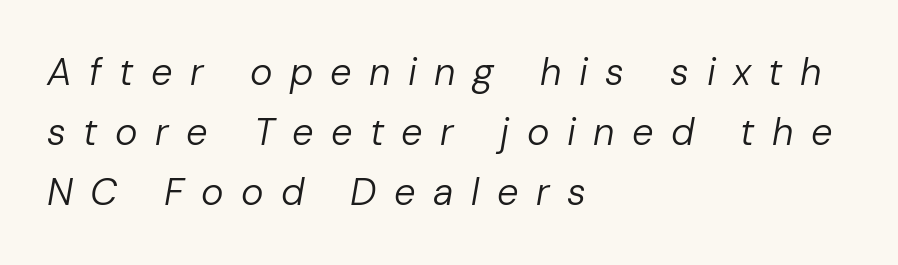
The lines sit at an ordinary, default distance from one another. Character widths vary here, with narrow letters taking less room than wide ones. One-word summary of the alignment: left. Someone cranked the tracking dial way up on this one. Characters are canted at an angle relative to the baseline's perpendicular.
